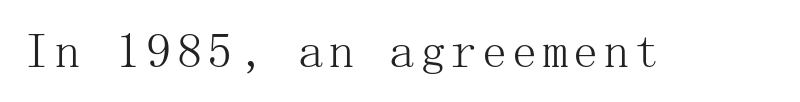
Q: Is the text bold? A: No.
Q: Is the text italic (slanted)? A: No, it is upright.
Q: Is the typeface a serif or a sans-serif typeface? A: Serif.
Q: Is the text underlined? A: No.
Q: Width (condensed, normal, or wide)? A: Normal.
Q: Stroke contrast? A: Medium.
Q: x-height? A: Medium.
